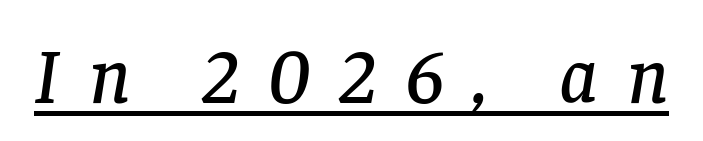
Q: Is the text italic (slanted)? A: Yes, it leans right by about 8 degrees.
Q: Is the typeface a serif or a sans-serif typeface? A: Serif.
Q: Is the text underlined? A: Yes.
Q: Is the spacing between letters normal or unusually wide? A: Unusually wide.
Q: Width (condensed, normal, or wide)? A: Normal.
Q: Stroke contrast? A: Low.
Q: x-height? A: Large.
Q: Monospaced? A: No.
